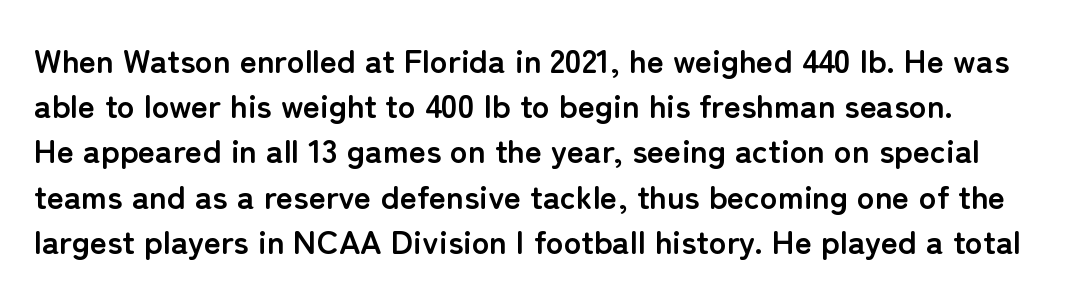
The image shows 33 px semibold sans-serif type, upright; set normal line spacing (1.37x), normal letter spacing, not underlined; low stroke contrast and a medium x-height.
